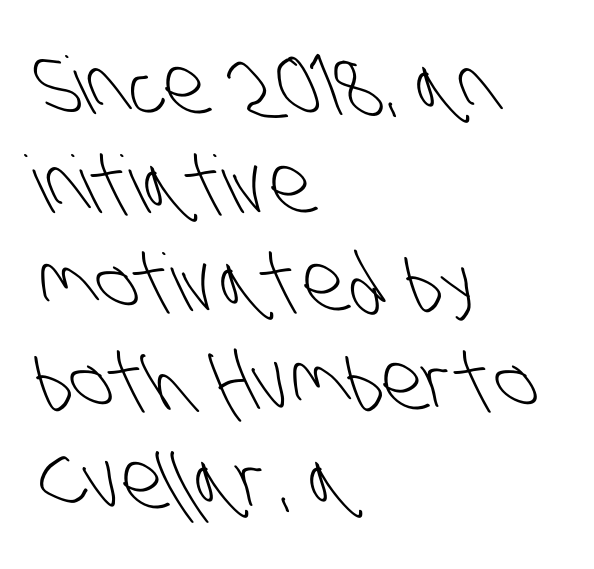
The baseline area is clear. In CSS terms this would be text-align: left. These lines sit exactly where default settings would place them. The font sits on the lighter half of the weight spectrum, regular included.
